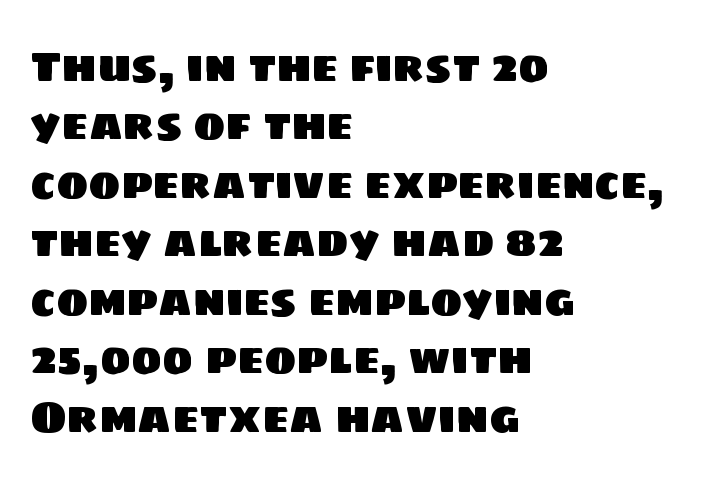
The image shows 43 px sans-serif type; set left-aligned, normal line spacing (1.36x), normal letter spacing, not underlined; low stroke contrast and a large x-height.
